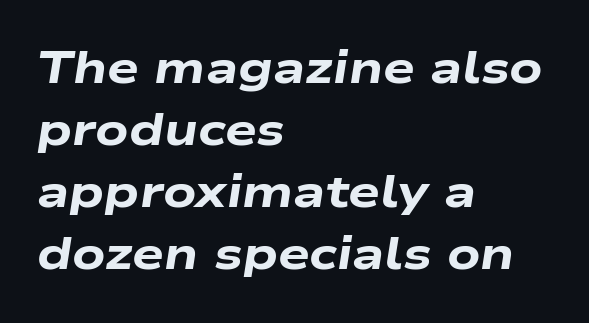
Q: Is the text bold? A: Yes.
Q: Is the text italic (slanted)? A: Yes, it leans right by about 9 degrees.
Q: Is the text underlined? A: No.
Q: How is the paragraph aligned? A: Left-aligned.
Q: Is the spacing between letters normal or unusually wide? A: Normal.
Q: Is the spacing between lines tight, normal or loose? A: Normal.
Q: Width (condensed, normal, or wide)? A: Wide.
Q: Stroke contrast? A: Low.
Q: x-height? A: Medium.
Q: Monospaced? A: No.
